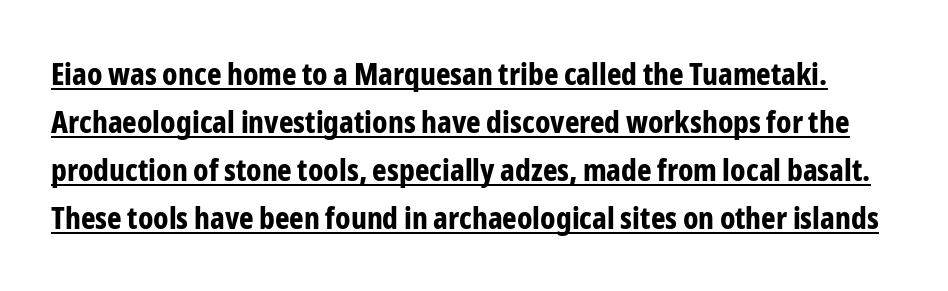
The image shows 31 px bold, condensed sans-serif type, upright; set normal line spacing (1.55x), normal letter spacing, underlined; low stroke contrast and a medium x-height.
